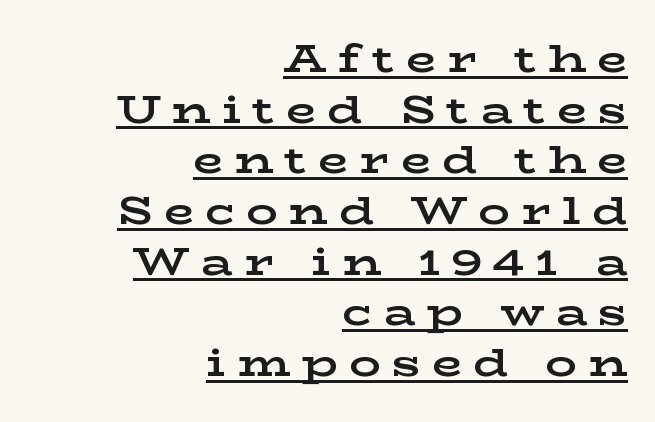
Q: Is the text bold? A: Yes.
Q: Is the text italic (slanted)? A: No, it is upright.
Q: Is the typeface a serif or a sans-serif typeface? A: Serif.
Q: Is the text underlined? A: Yes.
Q: How is the paragraph aligned? A: Right-aligned.
Q: Is the spacing between letters normal or unusually wide? A: Unusually wide.
Q: Is the spacing between lines tight, normal or loose? A: Normal.
Q: Width (condensed, normal, or wide)? A: Wide.
Q: Stroke contrast? A: Low.
Q: x-height? A: Medium.
Q: Monospaced? A: No.
